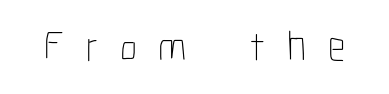
The image shows 43 px thin, condensed type, upright; set unusually wide letter spacing (+0.5 em), not underlined; low stroke contrast and a medium x-height.
